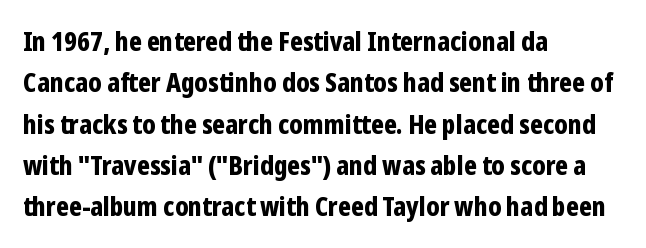
Q: Is the text bold? A: Yes.
Q: Is the text italic (slanted)? A: No, it is upright.
Q: Is the text underlined? A: No.
Q: How is the paragraph aligned? A: Left-aligned.
Q: Is the spacing between letters normal or unusually wide? A: Normal.
Q: Is the spacing between lines tight, normal or loose? A: Normal.
